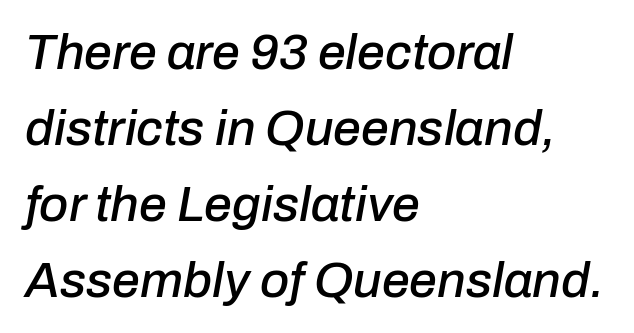
Q: Is the text italic (slanted)? A: Yes, it leans right by about 10 degrees.
Q: Is the text underlined? A: No.
Q: How is the paragraph aligned? A: Left-aligned.
Q: Is the spacing between letters normal or unusually wide? A: Normal.
Q: Is the spacing between lines tight, normal or loose? A: Normal.
Q: Width (condensed, normal, or wide)? A: Normal.
Q: Stroke contrast? A: Low.
Q: x-height? A: Medium.
Q: Monospaced? A: No.
